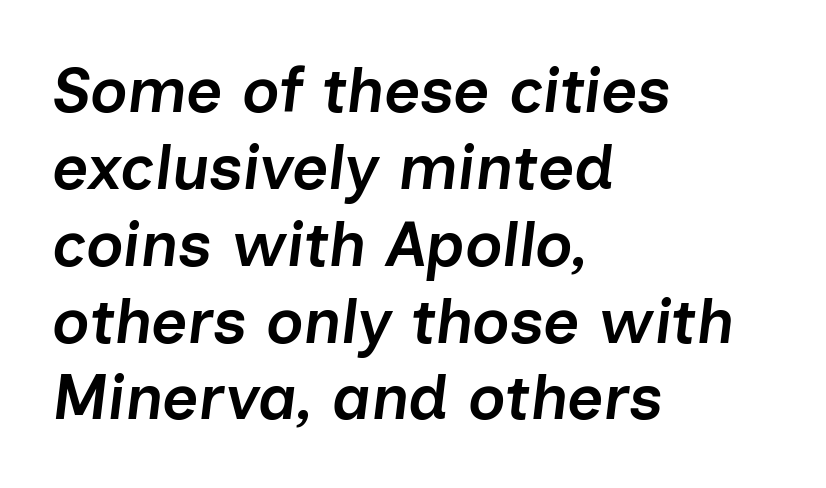
Q: Is the text bold? A: Semi-bold.
Q: Is the text italic (slanted)? A: Yes, it leans right by about 7 degrees.
Q: Is the text underlined? A: No.
Q: How is the paragraph aligned? A: Left-aligned.
Q: Is the spacing between letters normal or unusually wide? A: Normal.
Q: Width (condensed, normal, or wide)? A: Normal.
Q: Stroke contrast? A: Low.
Q: x-height? A: Medium.
Q: Monospaced? A: No.
